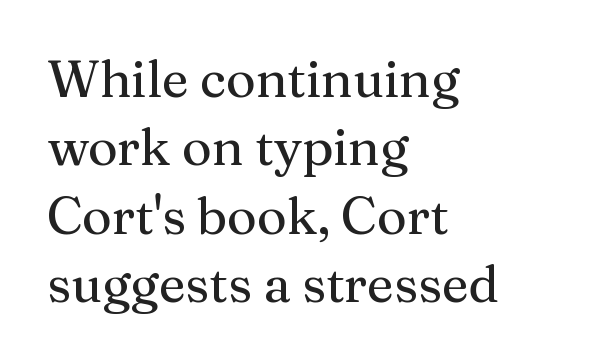
Check where the strokes stop: tiny serifs finish them off. A typesetter would call this proportional, since set widths differ per character. Honestly, there is no underline to notice here at all. Each line starts at the same left margin while the right side varies. Nope, not italic — everything's standing straight.
